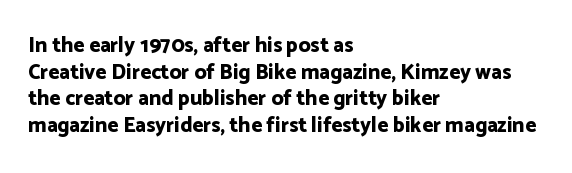
Q: Is the text bold? A: Yes.
Q: Is the text italic (slanted)? A: No, it is upright.
Q: Is the text underlined? A: No.
Q: How is the paragraph aligned? A: Left-aligned.
Q: Is the spacing between letters normal or unusually wide? A: Normal.
Q: Is the spacing between lines tight, normal or loose? A: Normal.
